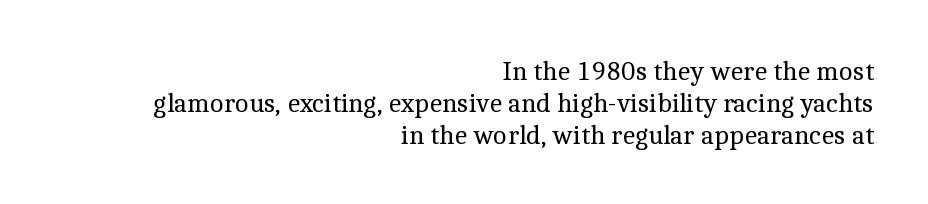
The image shows 27 px text type, upright; set right-aligned, line spacing 1.18x, normal letter spacing, not underlined.
